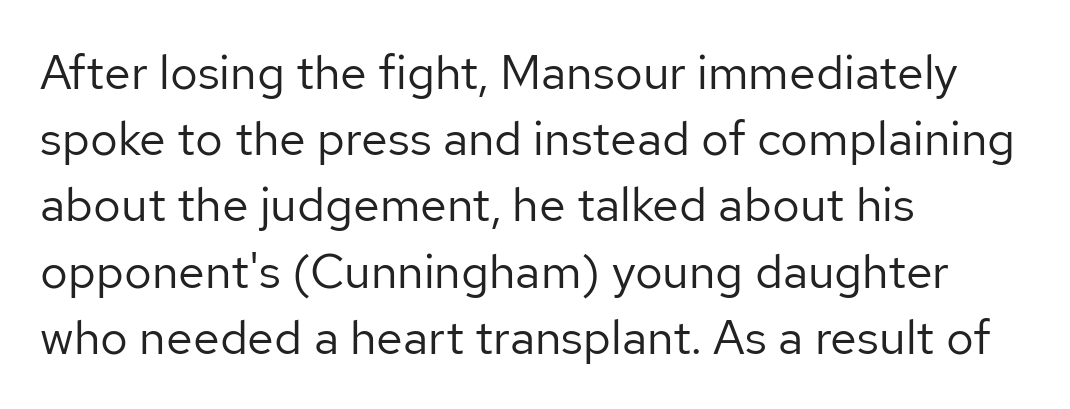
Q: Is the text bold? A: No.
Q: Is the text italic (slanted)? A: No, it is upright.
Q: Is the typeface a serif or a sans-serif typeface? A: Sans-serif.
Q: Is the text underlined? A: No.
Q: How is the paragraph aligned? A: Left-aligned.
Q: Is the spacing between letters normal or unusually wide? A: Normal.
Q: Is the spacing between lines tight, normal or loose? A: Normal.
Q: Width (condensed, normal, or wide)? A: Normal.
Q: Stroke contrast? A: Low.
Q: x-height? A: Medium.
Q: Monospaced? A: No.
